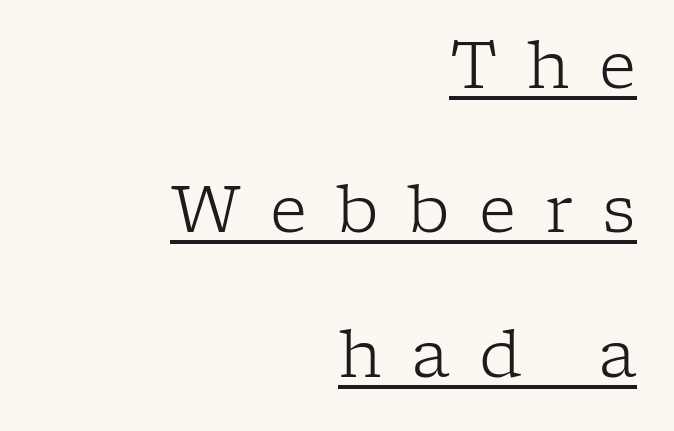
The image shows 65 px light serif type, upright; set right-aligned, loose line spacing (2.22x), unusually wide letter spacing (+0.45 em), underlined; low stroke contrast and a medium x-height.
